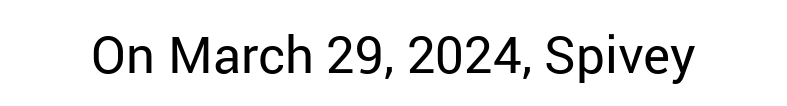
{"serif": "no", "italic": "no", "bold": "no", "weight": "regular", "width": "normal", "stroke_contrast": "low", "x_height": "medium", "monospaced": "no", "underline": "no", "letter_spacing": "normal", "letter_spacing_em": 0.0, "glyph_px": 51}
